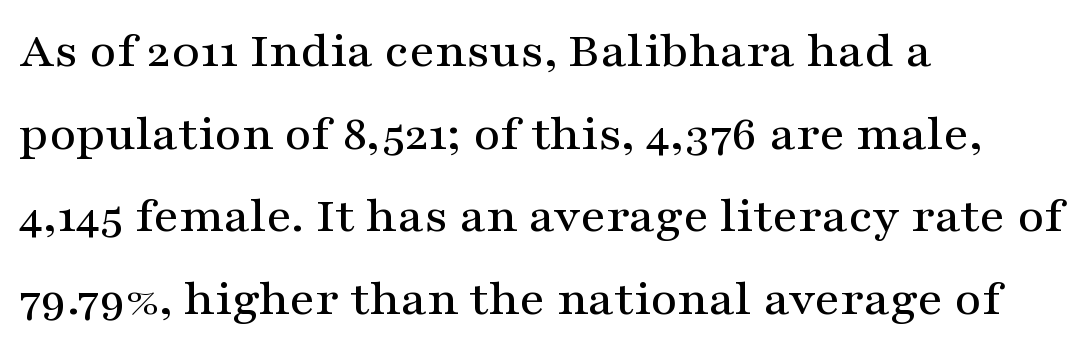
{"serif": "yes", "italic": "no", "width": "wide", "stroke_contrast": "medium", "x_height": "medium", "monospaced": "no", "underline": "no", "align": "left", "line_spacing": "normal", "line_spacing_ratio": 1.59, "letter_spacing": "normal", "letter_spacing_em": 0.0, "glyph_px": 52}
